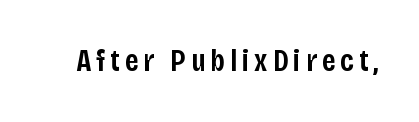
{"serif": "no", "italic": "no", "bold": "semi", "weight": "semibold", "width": "condensed", "stroke_contrast": "low", "x_height": "large", "monospaced": "no", "underline": "no", "glyph_px": 31}
